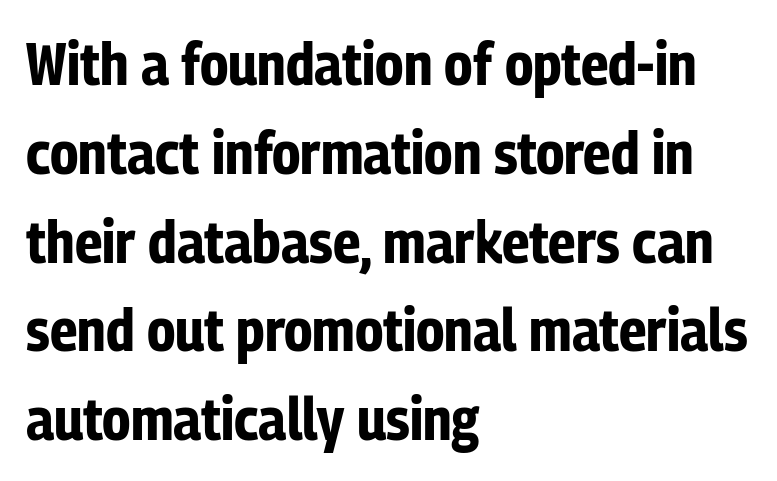
{"serif": "no", "italic": "no", "bold": "yes", "weight": "bold", "width": "condensed", "stroke_contrast": "low", "x_height": "medium", "monospaced": "no", "underline": "no", "align": "left", "line_spacing": "normal", "line_spacing_ratio": 1.48, "letter_spacing": "normal", "letter_spacing_em": 0.0, "glyph_px": 60}
